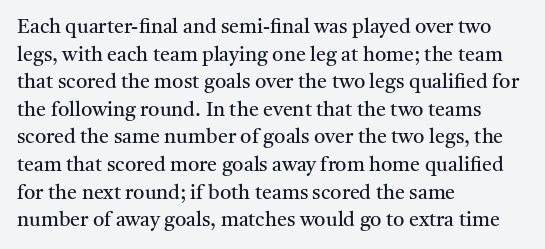
{"italic": "no", "bold": "no", "underline": "no", "align": "left", "line_spacing": "normal", "line_spacing_ratio": 1.38, "letter_spacing": "normal", "letter_spacing_em": 0.0, "glyph_px": 20}
